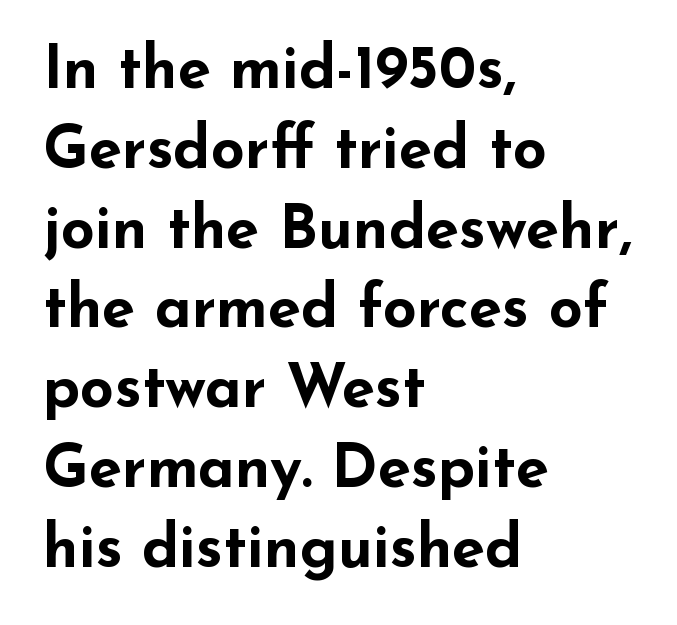
{"serif": "no", "italic": "no", "bold": "yes", "weight": "bold", "width": "wide", "stroke_contrast": "low", "x_height": "small", "monospaced": "no", "underline": "no", "align": "left", "line_spacing": "normal", "line_spacing_ratio": 1.33, "letter_spacing": "normal", "letter_spacing_em": 0.0, "glyph_px": 60}
